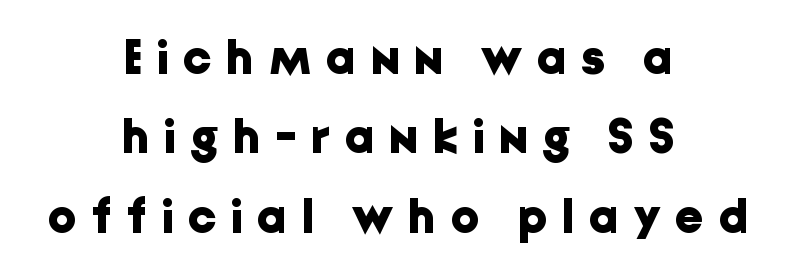
Q: Is the text bold? A: Yes.
Q: Is the text italic (slanted)? A: No, it is upright.
Q: Is the typeface a serif or a sans-serif typeface? A: Sans-serif.
Q: Is the text underlined? A: No.
Q: How is the paragraph aligned? A: Centered.
Q: Is the spacing between letters normal or unusually wide? A: Unusually wide.
Q: Is the spacing between lines tight, normal or loose? A: Normal.
Q: Width (condensed, normal, or wide)? A: Normal.
Q: Stroke contrast? A: Low.
Q: x-height? A: Medium.
Q: Monospaced? A: No.
